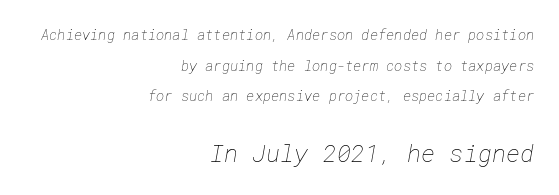
Observe the ordinary spacing: letters are neighbours, not strangers. The ragged edge is on the left, which tells us the setting is flush right. Bold? No — there's no thickening of the strokes. Glance below the letters and you will spot only blank space.
